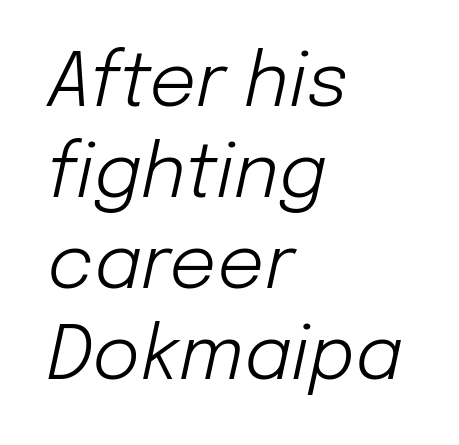
Q: Is the text bold? A: No.
Q: Is the text italic (slanted)? A: Yes, it leans right by about 12 degrees.
Q: Is the text underlined? A: No.
Q: How is the paragraph aligned? A: Left-aligned.
Q: Is the spacing between letters normal or unusually wide? A: Normal.
Q: Width (condensed, normal, or wide)? A: Normal.
Q: Stroke contrast? A: Low.
Q: x-height? A: Medium.
Q: Monospaced? A: No.
